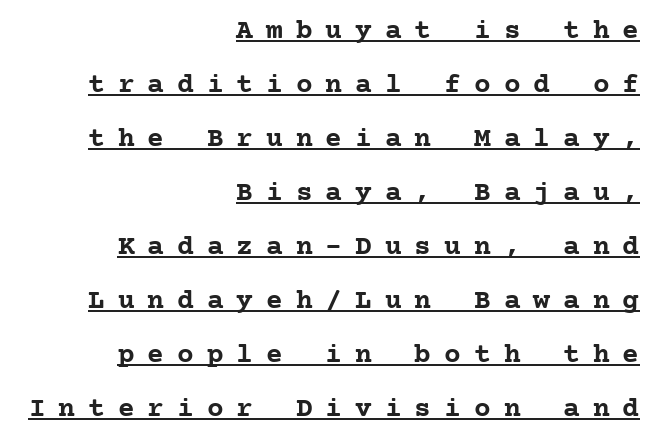
Which margin do the lines hug? The right one — the left edge is uneven. The space between consecutive lines is lavish. The rendering uses typewriter-style spacing with identical character cells. The font is running at its bold setting.
